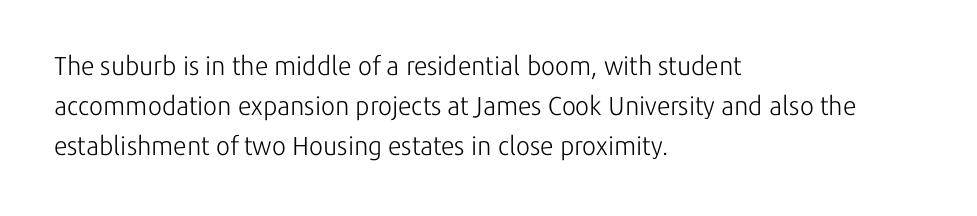
{"italic": "no", "bold": "no", "underline": "no", "align": "left", "line_spacing": "normal", "line_spacing_ratio": 1.54, "letter_spacing": "normal", "letter_spacing_em": 0.0, "glyph_px": 26}
